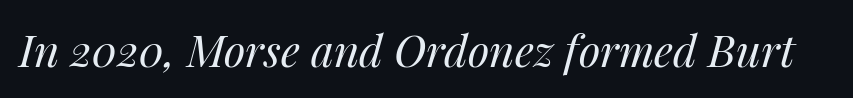
Unmarked baselines from the first word to the last. You could not count columns in this text — the font is proportionally spaced. The rendering applies a slant to the glyphs. The weight tops out at a normal text grade.
